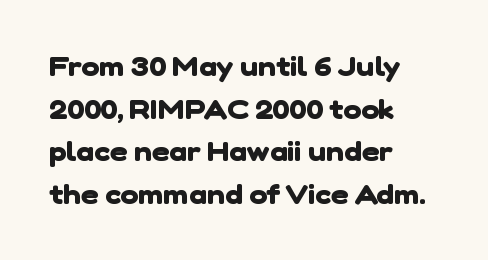
{"bold": "yes", "underline": "no", "align": "left", "line_spacing": "normal", "line_spacing_ratio": 1.58, "letter_spacing": "normal", "letter_spacing_em": 0.0, "glyph_px": 27}
